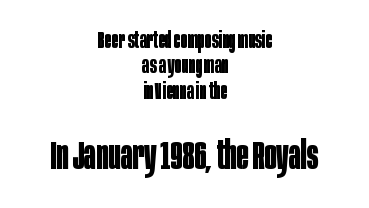
{"serif": "no", "italic": "no", "bold": "yes", "weight": "bold", "width": "condensed", "stroke_contrast": "low", "x_height": "large", "monospaced": "no", "underline": "no", "align": "center", "line_spacing": "tight", "line_spacing_ratio": 1.1, "letter_spacing": "normal", "letter_spacing_em": 0.0, "larger_block": "second", "size_ratio": 1.74, "glyph_px": 40}
